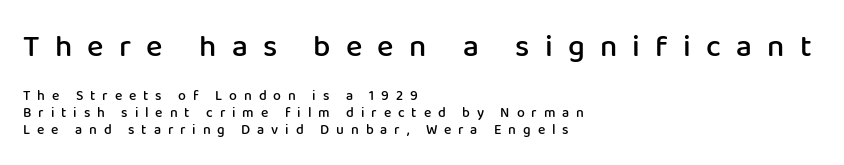
This sample uses expanded letter spacing, leaving extra air between glyphs. The specimen reads as upright at a glance. Nobody drew a line under any word here. Typesetter's note: demi weight, one step under bold. Reading top to bottom, the characters get smaller at the block break.
